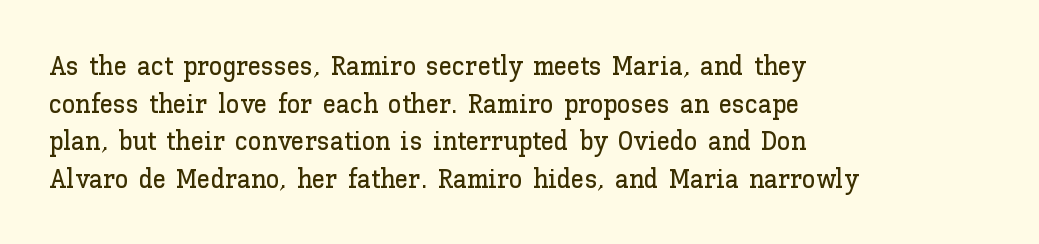
Q: Is the text italic (slanted)? A: No, it is upright.
Q: Is the text underlined? A: No.
Q: How is the paragraph aligned? A: Left-aligned.
Q: Is the spacing between letters normal or unusually wide? A: Normal.
Q: Is the spacing between lines tight, normal or loose? A: Normal.
